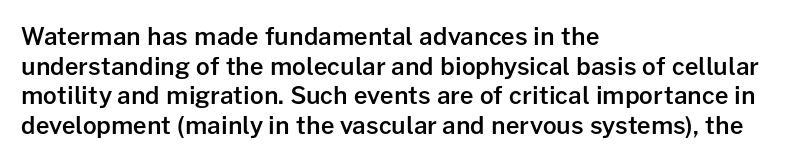
Q: Is the text bold? A: Semi-bold.
Q: Is the text italic (slanted)? A: No, it is upright.
Q: Is the text underlined? A: No.
Q: How is the paragraph aligned? A: Left-aligned.
Q: Is the spacing between letters normal or unusually wide? A: Normal.
